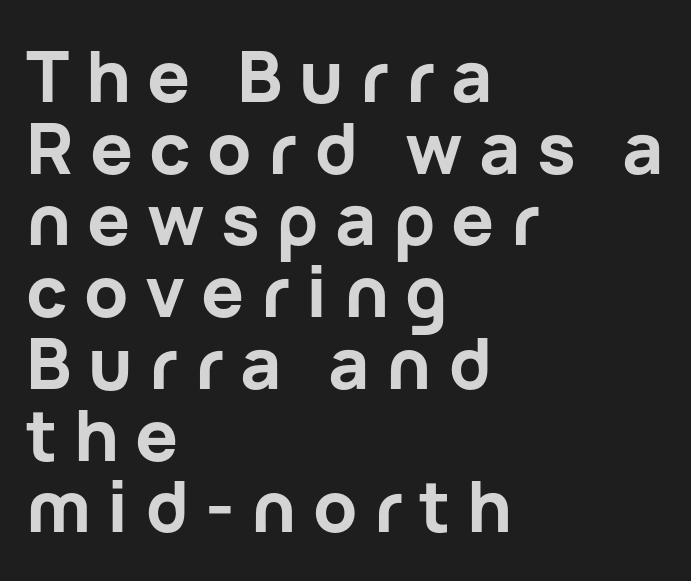
Q: Is the text bold? A: Yes.
Q: Is the text italic (slanted)? A: No, it is upright.
Q: Is the typeface a serif or a sans-serif typeface? A: Sans-serif.
Q: Is the text underlined? A: No.
Q: How is the paragraph aligned? A: Left-aligned.
Q: Is the spacing between letters normal or unusually wide? A: Unusually wide.
Q: Is the spacing between lines tight, normal or loose? A: Tight.
Q: Width (condensed, normal, or wide)? A: Normal.
Q: Stroke contrast? A: Low.
Q: x-height? A: Medium.
Q: Monospaced? A: No.
